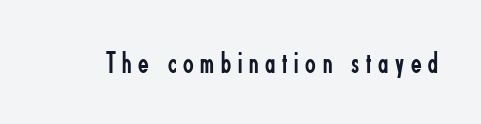
{"serif": "no", "italic": "no", "bold": "no", "weight": "regular", "width": "condensed", "stroke_contrast": "low", "x_height": "small", "monospaced": "no", "underline": "no", "letter_spacing": "wide", "letter_spacing_em": 0.22, "glyph_px": 31}
